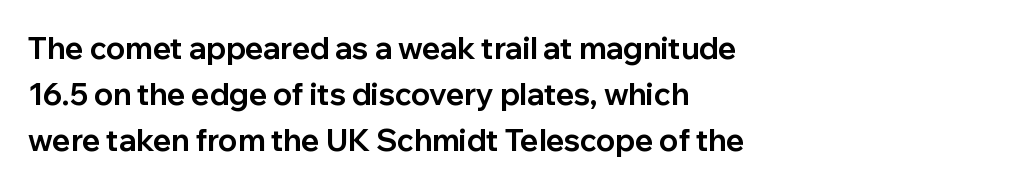
Q: Is the text bold? A: Yes.
Q: Is the text italic (slanted)? A: No, it is upright.
Q: Is the typeface a serif or a sans-serif typeface? A: Sans-serif.
Q: Is the text underlined? A: No.
Q: How is the paragraph aligned? A: Left-aligned.
Q: Is the spacing between letters normal or unusually wide? A: Normal.
Q: Is the spacing between lines tight, normal or loose? A: Normal.
Q: Width (condensed, normal, or wide)? A: Normal.
Q: Stroke contrast? A: Low.
Q: x-height? A: Medium.
Q: Monospaced? A: No.
